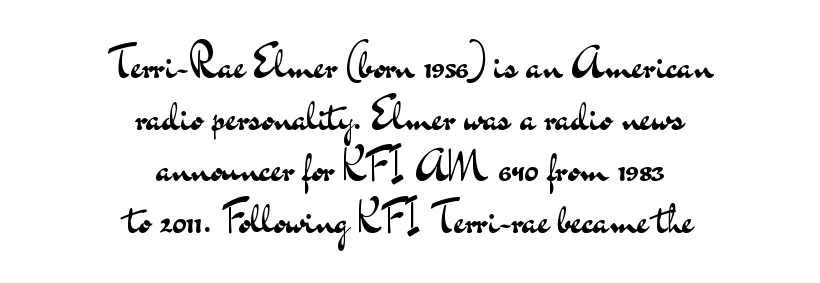
Proportional: the letters do not fall into vertical columns. This reads as an unemphasized weight, regular at the heaviest. Check where the strokes stop: nothing finishes them off — pure sans. Beneath every word, the page is bare. Typeset on center — no edge is straight.
